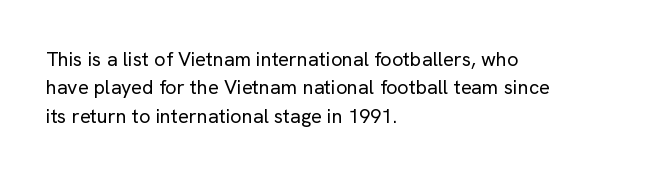
Q: Is the text bold? A: No.
Q: Is the text italic (slanted)? A: No, it is upright.
Q: Is the text underlined? A: No.
Q: How is the paragraph aligned? A: Left-aligned.
Q: Is the spacing between letters normal or unusually wide? A: Normal.
Q: Is the spacing between lines tight, normal or loose? A: Normal.
